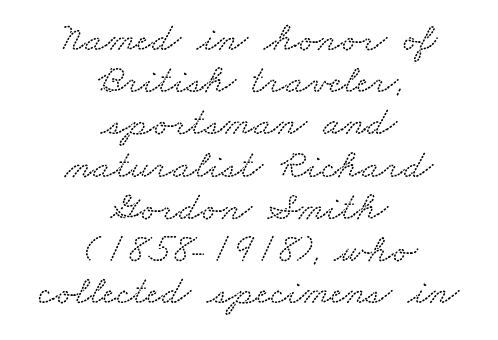
The image shows 41 px wide serif type; set centered, tight line spacing (1.03x), normal letter spacing, not underlined; medium stroke contrast and a small x-height.
